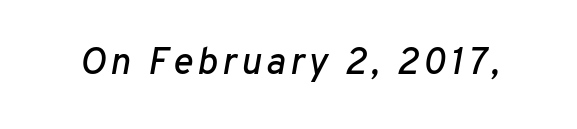
You could not count columns in this text — the font is proportionally spaced. The specimen reads as italic at a glance. Beneath every word, the page is bare.
